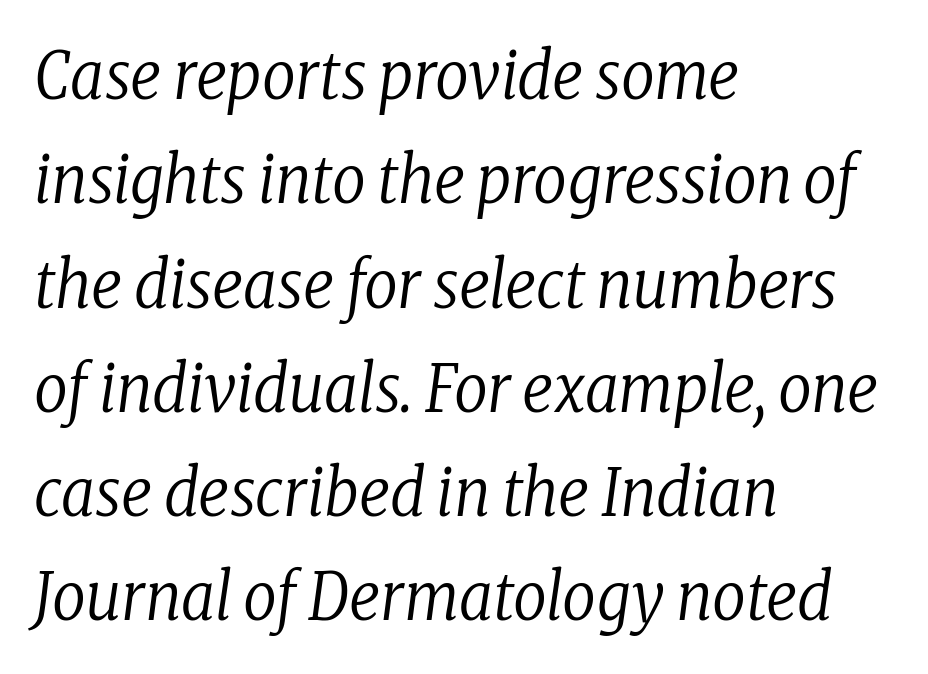
The image shows 66 px regular-weight, condensed serif type, italic (leaning right); set left-aligned, normal line spacing (1.58x), normal letter spacing, not underlined; low stroke contrast and a medium x-height.
